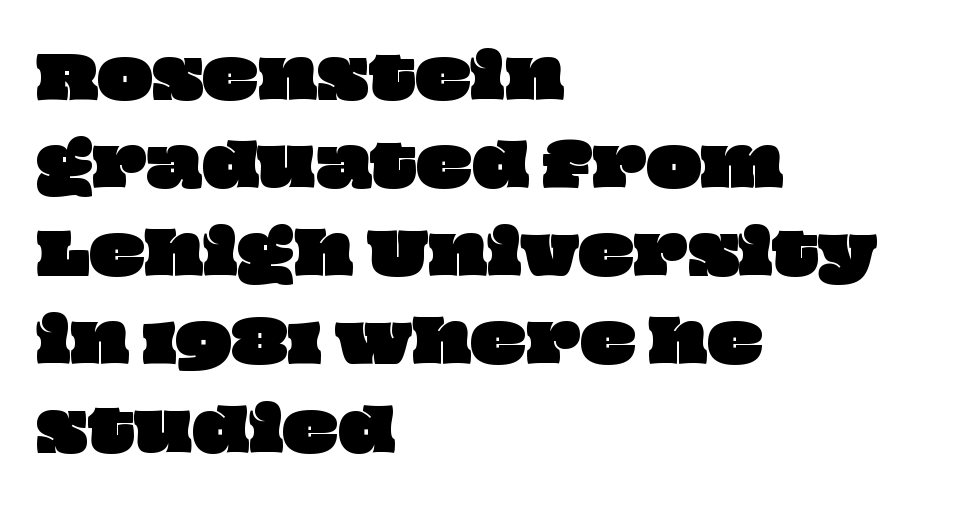
{"width": "wide", "stroke_contrast": "low", "x_height": "large", "monospaced": "no", "underline": "no", "align": "left", "line_spacing": "normal", "line_spacing_ratio": 1.52, "letter_spacing": "normal", "letter_spacing_em": 0.0, "glyph_px": 58}
